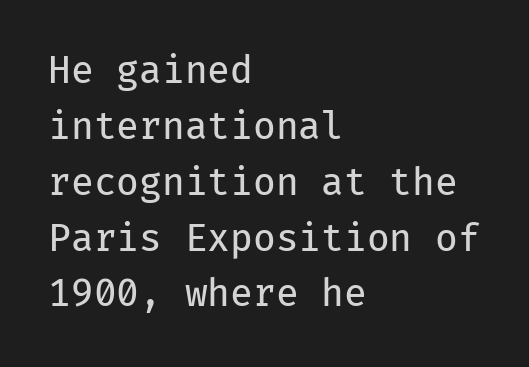
The rendering shows plain stroke endings on the letterforms — a sans-serif design. The paragraph has a hard left edge and a soft right edge. Notice how the stems are strictly vertical — no italics here. The rendering uses typewriter-style spacing with identical character cells. What stands out about the letter spacing? Nothing — it is the standard amount. Vertical spacing — default.
